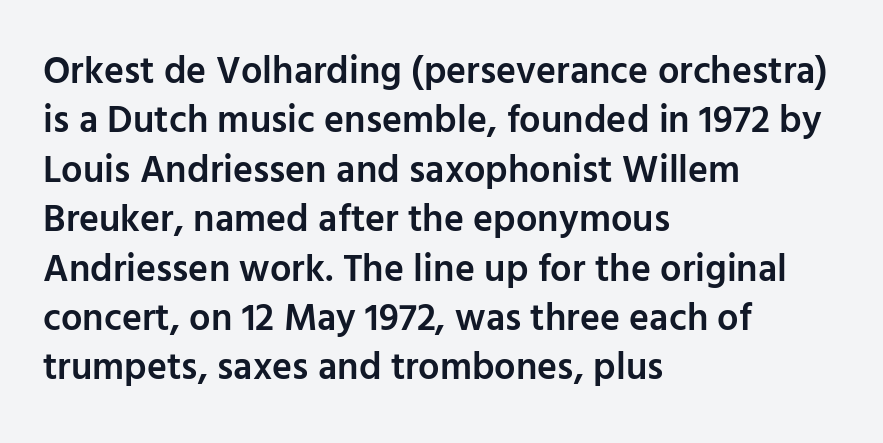
The image shows 38 px semibold sans-serif type, upright; set left-aligned, normal line spacing (1.3x), normal letter spacing, not underlined; low stroke contrast and a medium x-height.
